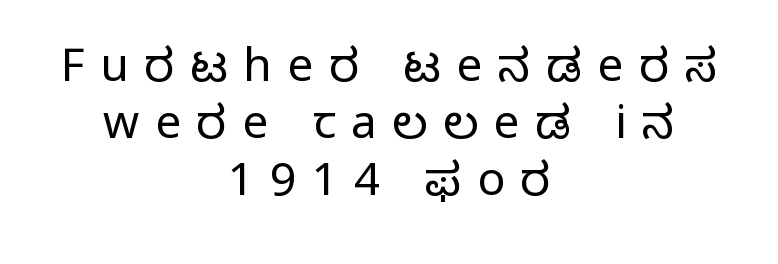
{"serif": "no", "italic": "no", "bold": "no", "weight": "light", "width": "normal", "stroke_contrast": "low", "x_height": "medium", "monospaced": "no", "underline": "no", "align": "center", "line_spacing_ratio": 1.24, "letter_spacing": "wide", "letter_spacing_em": 0.34, "glyph_px": 46}
